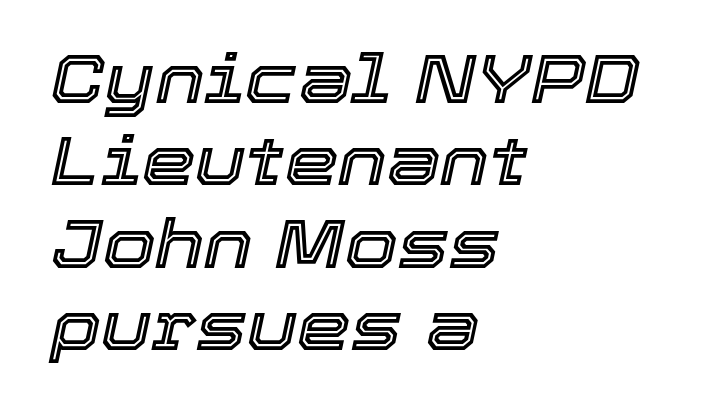
{"italic": "yes", "lean": "right", "slant_degrees": 12, "width": "normal", "x_height": "medium", "monospaced": "no", "underline": "no", "align": "left", "line_spacing_ratio": 1.21, "letter_spacing": "normal", "letter_spacing_em": 0.0, "glyph_px": 68}
